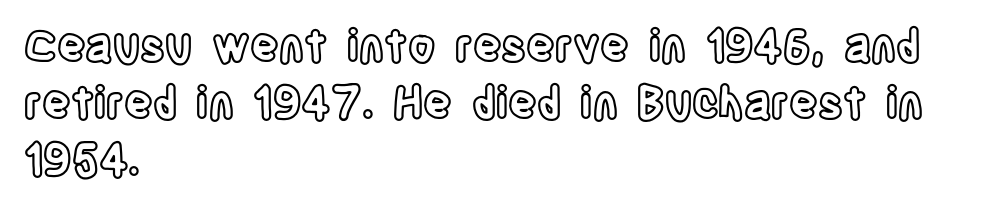
The image shows 44 px condensed type, upright; set left-aligned, normal line spacing (1.3x), normal letter spacing, not underlined; a large x-height.
